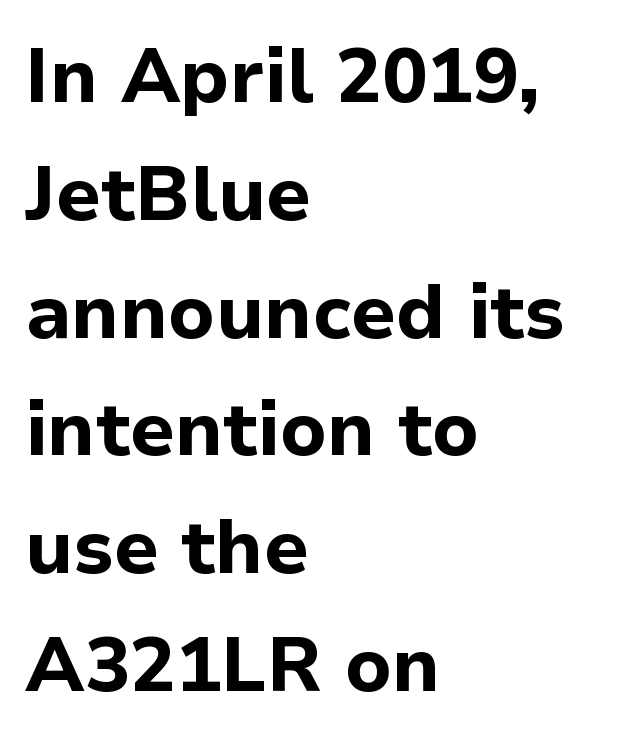
Q: Is the text bold? A: Yes.
Q: Is the text italic (slanted)? A: No, it is upright.
Q: Is the typeface a serif or a sans-serif typeface? A: Sans-serif.
Q: Is the text underlined? A: No.
Q: How is the paragraph aligned? A: Left-aligned.
Q: Is the spacing between letters normal or unusually wide? A: Normal.
Q: Is the spacing between lines tight, normal or loose? A: Normal.
Q: Width (condensed, normal, or wide)? A: Normal.
Q: Stroke contrast? A: Low.
Q: x-height? A: Medium.
Q: Monospaced? A: No.
